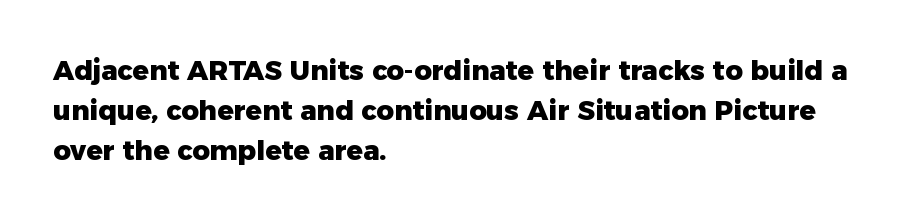
The image shows 27 px bold type, upright; set left-aligned, normal line spacing (1.48x), normal letter spacing, not underlined.
